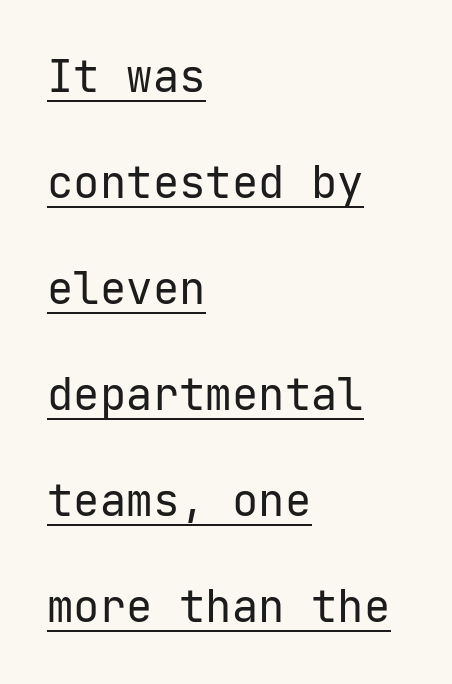
The image shows 44 px regular-weight sans-serif type, upright; set left-aligned, loose line spacing (2.41x), normal letter spacing, underlined; low stroke contrast and a medium x-height.
